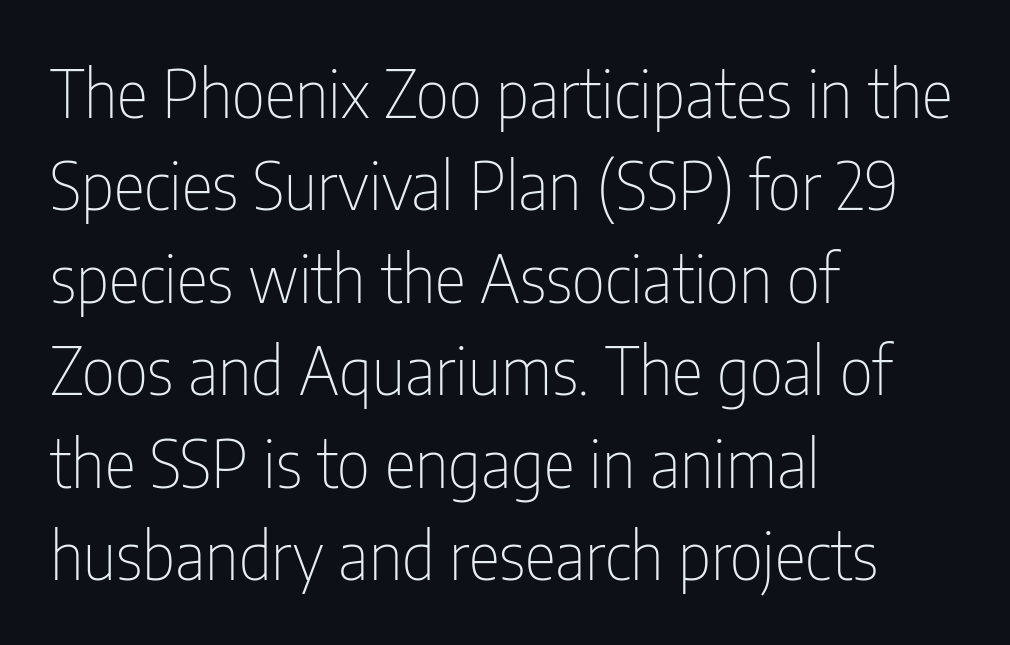
{"serif": "no", "italic": "no", "bold": "no", "weight": "thin", "width": "condensed", "stroke_contrast": "low", "x_height": "medium", "monospaced": "no", "underline": "no", "align": "left", "line_spacing": "normal", "line_spacing_ratio": 1.4, "letter_spacing": "normal", "letter_spacing_em": 0.0, "glyph_px": 66}
